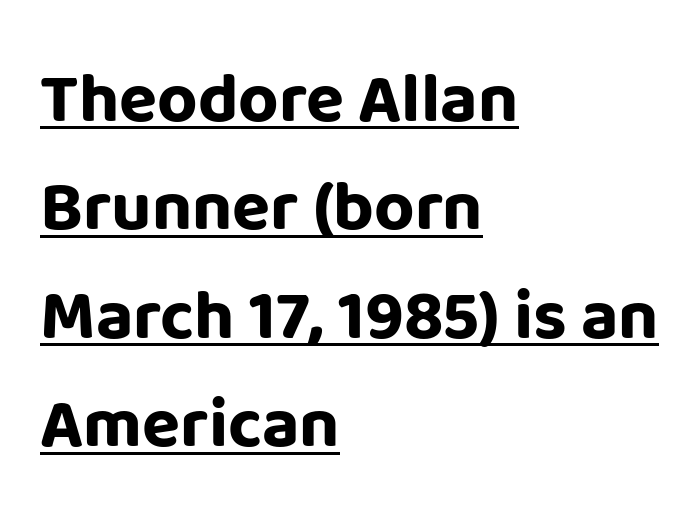
{"serif": "no", "italic": "no", "bold": "yes", "weight": "bold", "width": "normal", "stroke_contrast": "low", "x_height": "large", "monospaced": "no", "underline": "yes", "align": "left", "line_spacing": "normal", "line_spacing_ratio": 1.55, "letter_spacing": "normal", "letter_spacing_em": 0.0, "glyph_px": 70}
